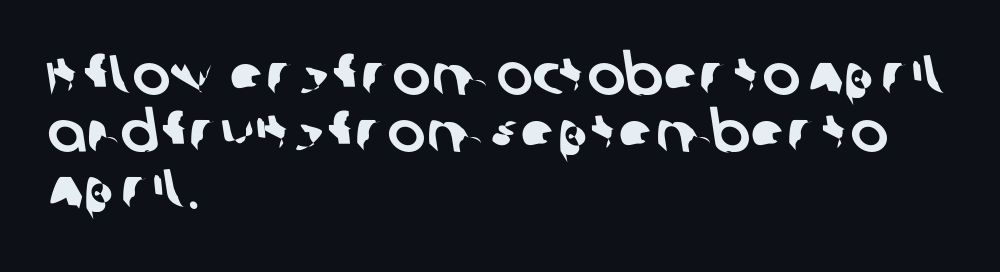
The image shows 57 px sans-serif type; set left-aligned, tight line spacing (1.0x), normal letter spacing, not underlined; low stroke contrast and a large x-height.
